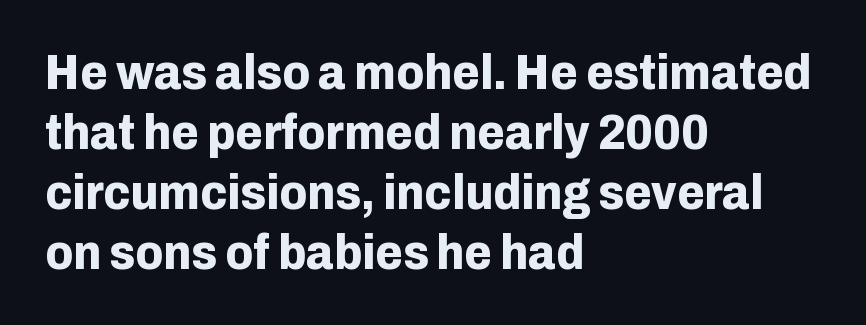
The image shows 50 px bold sans-serif type, upright; set left-aligned, line spacing 1.2x, normal letter spacing, not underlined; low stroke contrast and a medium x-height.
